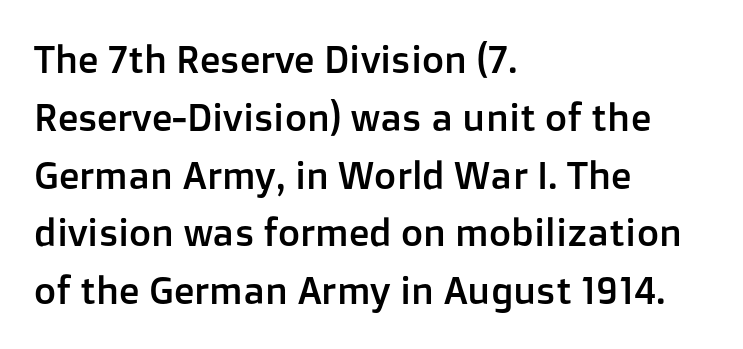
{"serif": "no", "italic": "no", "width": "normal", "stroke_contrast": "low", "x_height": "medium", "monospaced": "no", "underline": "no", "align": "left", "line_spacing": "normal", "line_spacing_ratio": 1.52, "letter_spacing": "normal", "letter_spacing_em": 0.0, "glyph_px": 38}
